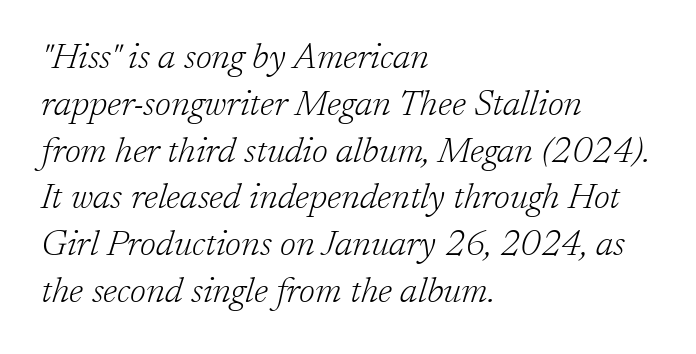
{"serif": "yes", "italic": "yes", "lean": "right", "slant_degrees": 17, "bold": "no", "weight": "light", "width": "normal", "stroke_contrast": "low", "x_height": "medium", "monospaced": "no", "underline": "no", "align": "left", "line_spacing": "normal", "line_spacing_ratio": 1.3, "letter_spacing": "normal", "letter_spacing_em": 0.0, "glyph_px": 36}
